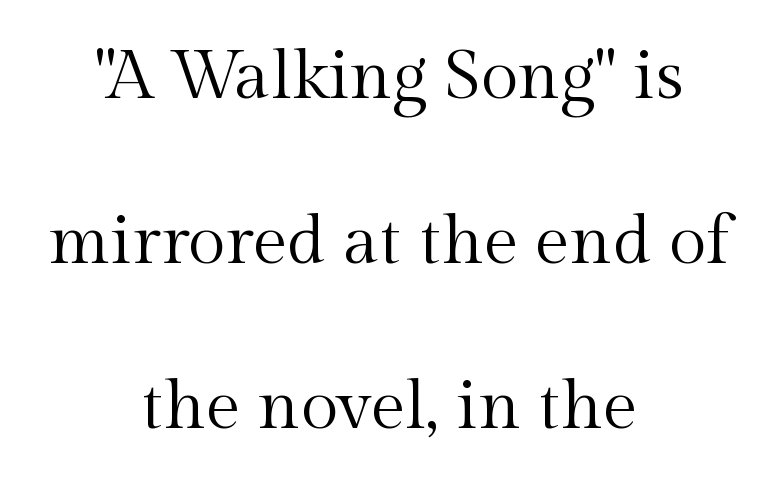
{"serif": "yes", "italic": "no", "bold": "no", "weight": "regular", "width": "normal", "x_height": "medium", "monospaced": "no", "underline": "no", "align": "center", "line_spacing": "loose", "line_spacing_ratio": 2.39, "letter_spacing": "normal", "letter_spacing_em": 0.0, "glyph_px": 69}
